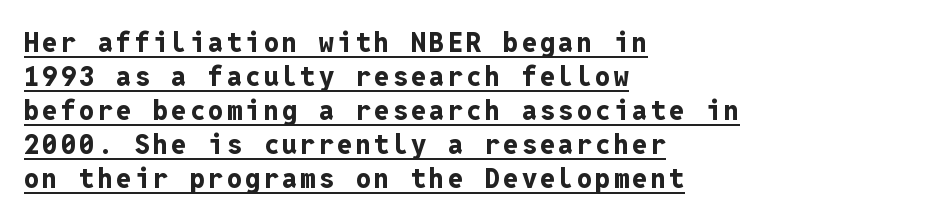
{"italic": "no", "bold": "yes", "underline": "yes", "align": "left", "line_spacing": "normal", "line_spacing_ratio": 1.26, "glyph_px": 27}
